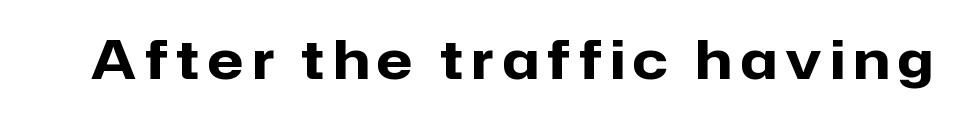
Q: Is the text bold? A: Yes.
Q: Is the text italic (slanted)? A: No, it is upright.
Q: Is the typeface a serif or a sans-serif typeface? A: Sans-serif.
Q: Is the text underlined? A: No.
Q: Width (condensed, normal, or wide)? A: Normal.
Q: Stroke contrast? A: Low.
Q: x-height? A: Medium.
Q: Monospaced? A: No.
